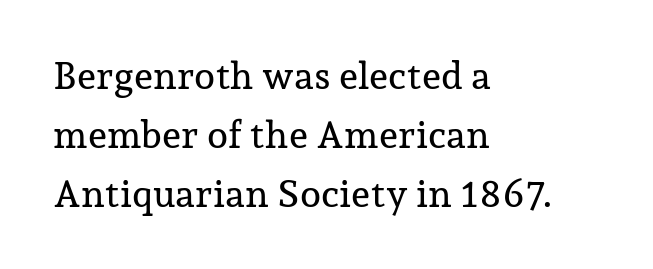
Q: Is the text italic (slanted)? A: No, it is upright.
Q: Is the typeface a serif or a sans-serif typeface? A: Serif.
Q: Is the text underlined? A: No.
Q: How is the paragraph aligned? A: Left-aligned.
Q: Is the spacing between letters normal or unusually wide? A: Normal.
Q: Is the spacing between lines tight, normal or loose? A: Normal.
Q: Width (condensed, normal, or wide)? A: Normal.
Q: Stroke contrast? A: Low.
Q: x-height? A: Medium.
Q: Monospaced? A: No.
